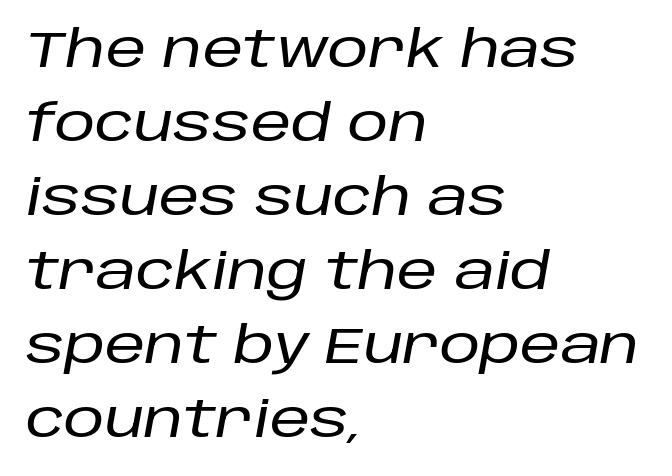
Varying glyph widths throughout — classic text-font behaviour. The rendering uses a moderate line-height, typical for paragraphs. The foot of each line stays bare and open. The typography opts for an oblique posture over an upright one. The passage is arranged the way most books set body copy — flush left. Default kerning and tracking; the words read as compact shapes.
